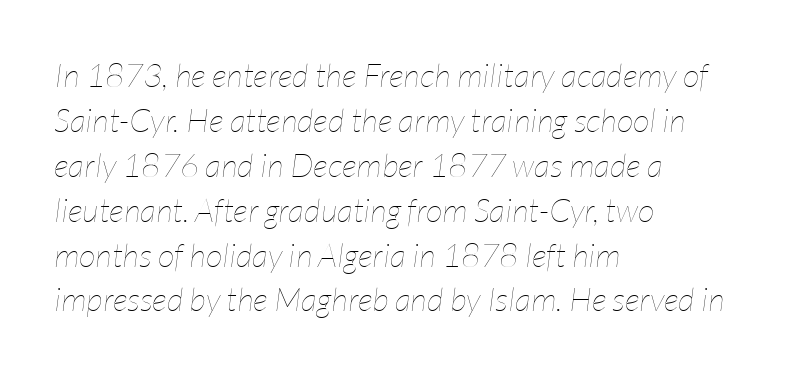
The face used here is proportionally spaced, like ordinary book or web type. Short and long lines alike share a common starting point at left. Designer's note — italics engaged. Honestly, the row spacing looks completely unremarkable. This is not heavy type; no bold has been used.
